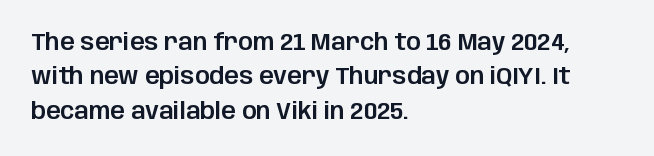
Q: Is the text italic (slanted)? A: No, it is upright.
Q: Is the text underlined? A: No.
Q: How is the paragraph aligned? A: Left-aligned.
Q: Is the spacing between letters normal or unusually wide? A: Normal.
Q: Is the spacing between lines tight, normal or loose? A: Normal.
